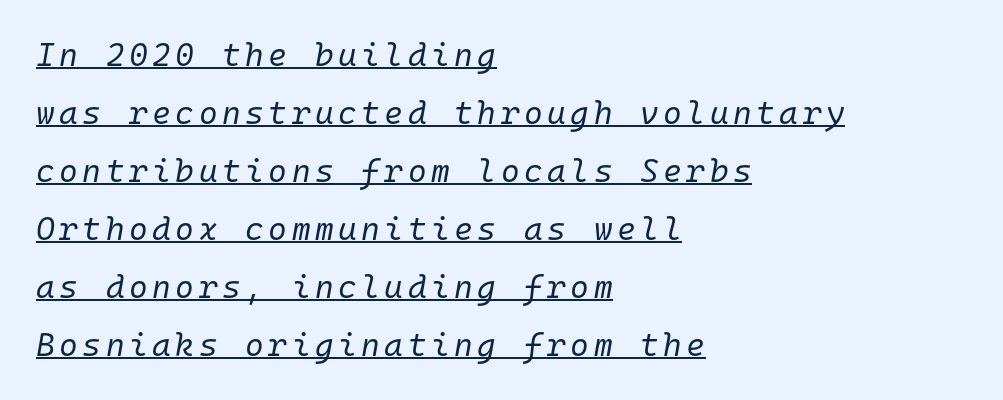
Left-aligned paragraph, ragged on the right. Underlining? Definitely there. Fixed-width glyphs throughout — classic coding-font behaviour. Is the type heavy? It reads as light-to-regular instead.
